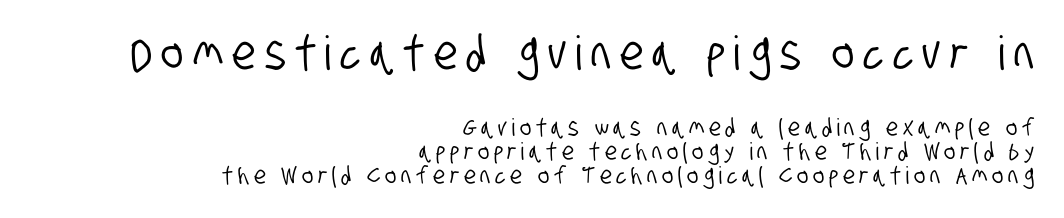
{"serif": "no", "width": "condensed", "stroke_contrast": "low", "x_height": "large", "monospaced": "no", "underline": "no", "align": "right", "line_spacing": "tight", "line_spacing_ratio": 1.0, "letter_spacing": "wide", "letter_spacing_em": 0.2, "larger_block": "first", "size_ratio": 1.96, "glyph_px": 47}
